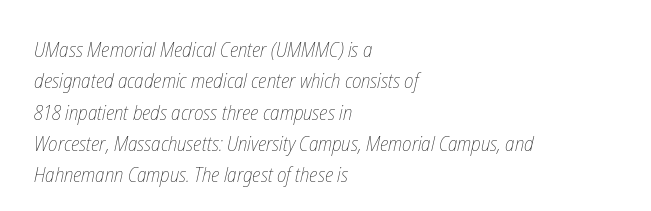
Horizontally, the lines are justified to the leading edge only. The space directly below the letters is spotless. There is no visible air inserted between adjacent glyphs. The face looks like a standard text weight, possibly lighter.
